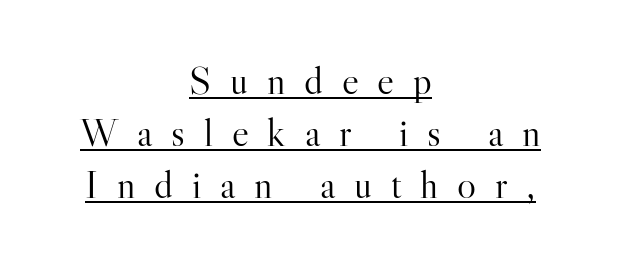
Q: Is the text bold? A: No.
Q: Is the text italic (slanted)? A: No, it is upright.
Q: Is the typeface a serif or a sans-serif typeface? A: Serif.
Q: Is the text underlined? A: Yes.
Q: How is the paragraph aligned? A: Centered.
Q: Is the spacing between letters normal or unusually wide? A: Unusually wide.
Q: Is the spacing between lines tight, normal or loose? A: Normal.
Q: Width (condensed, normal, or wide)? A: Normal.
Q: Stroke contrast? A: High.
Q: x-height? A: Small.
Q: Monospaced? A: No.
